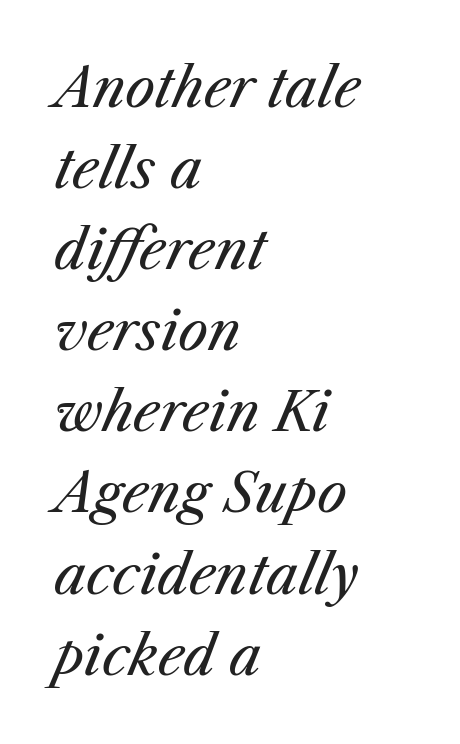
{"italic": "yes", "lean": "right", "slant_degrees": 25, "bold": "no", "weight": "regular", "width": "normal", "stroke_contrast": "medium", "x_height": "medium", "monospaced": "no", "underline": "no", "align": "left", "line_spacing": "normal", "line_spacing_ratio": 1.53, "letter_spacing": "normal", "letter_spacing_em": 0.0, "glyph_px": 53}
